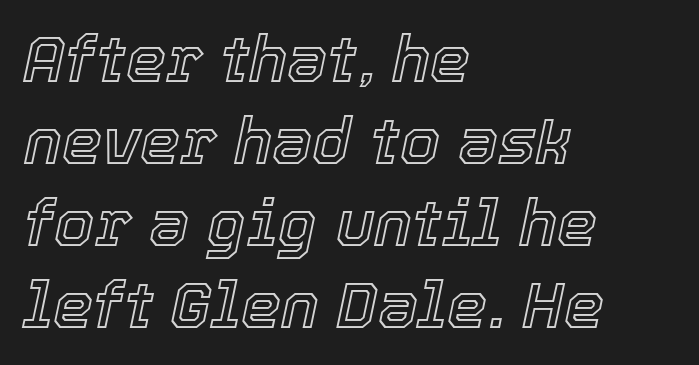
{"italic": "yes", "lean": "right", "slant_degrees": 12, "width": "normal", "x_height": "medium", "monospaced": "no", "underline": "no", "align": "left", "line_spacing": "normal", "line_spacing_ratio": 1.28, "letter_spacing": "normal", "letter_spacing_em": 0.0, "glyph_px": 64}
